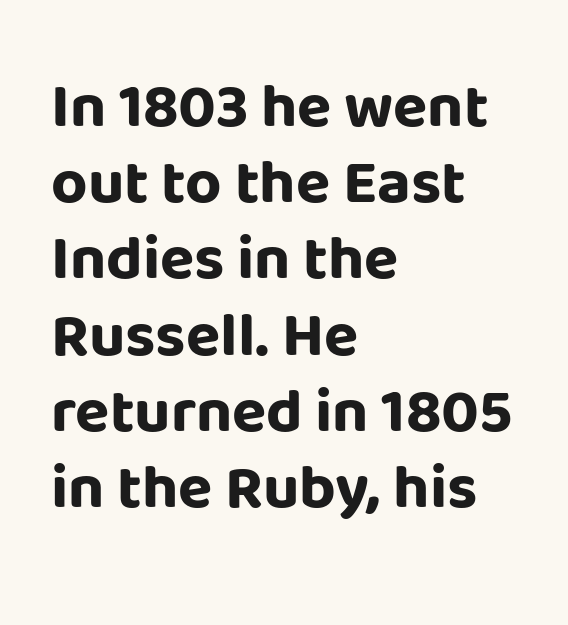
Does the lettering tilt? It doesn't — this is upright. Tracking value appears to be zero — textbook default spacing. A bare baseline throughout the passage. The passage shown is typeset with a sans-serif family. Looks like regular typesetting: each glyph gets only the width it needs.
